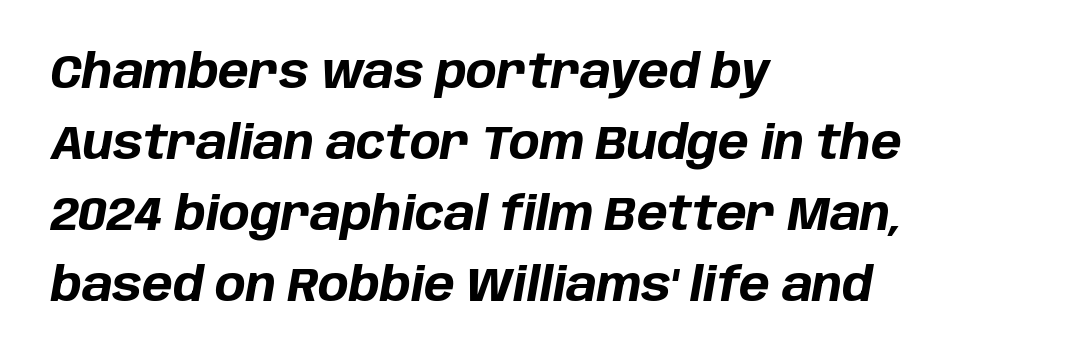
The letters advance in unequal steps, a hallmark of proportional type. The lines are quadded left. Between one letter and the next there's only the usual sliver of space. The space directly below the letters is spotless. Slant detected: the letters are inclined.
